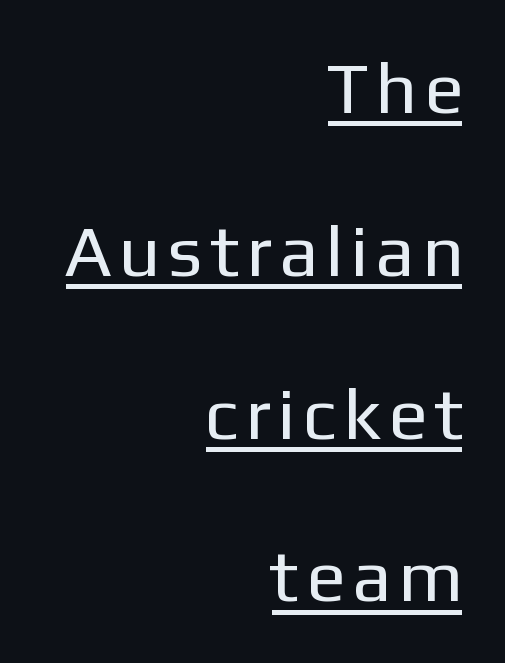
Q: Is the text bold? A: No.
Q: Is the text italic (slanted)? A: No, it is upright.
Q: Is the typeface a serif or a sans-serif typeface? A: Sans-serif.
Q: Is the text underlined? A: Yes.
Q: How is the paragraph aligned? A: Right-aligned.
Q: Is the spacing between lines tight, normal or loose? A: Loose.
Q: Width (condensed, normal, or wide)? A: Normal.
Q: Stroke contrast? A: Low.
Q: x-height? A: Medium.
Q: Monospaced? A: No.
